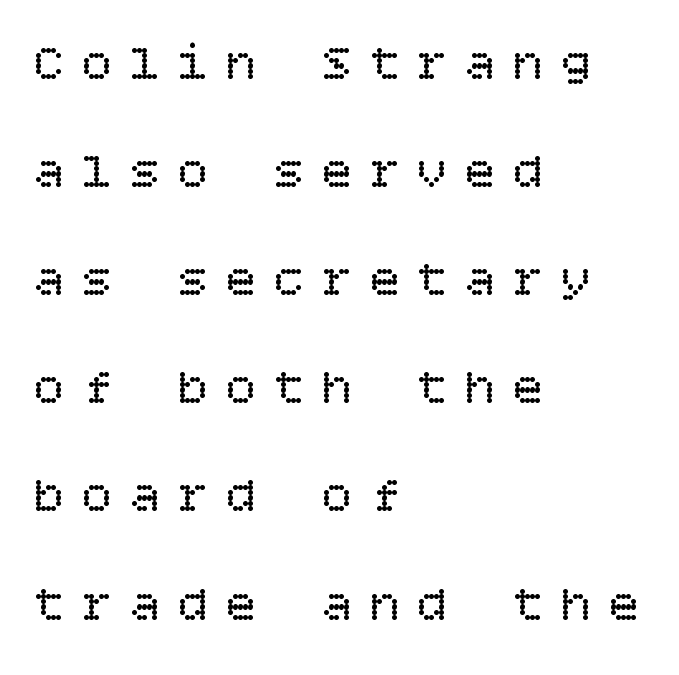
The image shows 51 px regular-weight type, upright; set left-aligned, loose line spacing (2.12x), unusually wide letter spacing (+0.34 em), not underlined; low stroke contrast and a large x-height.
